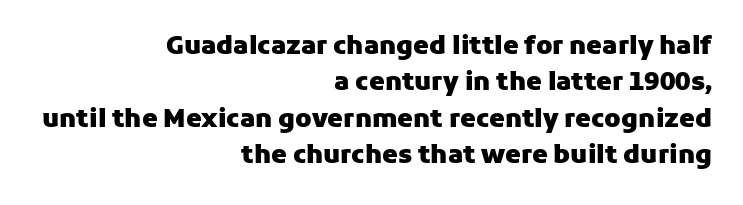
The image shows 25 px bold type, upright; set right-aligned, normal line spacing (1.46x), normal letter spacing, not underlined.
